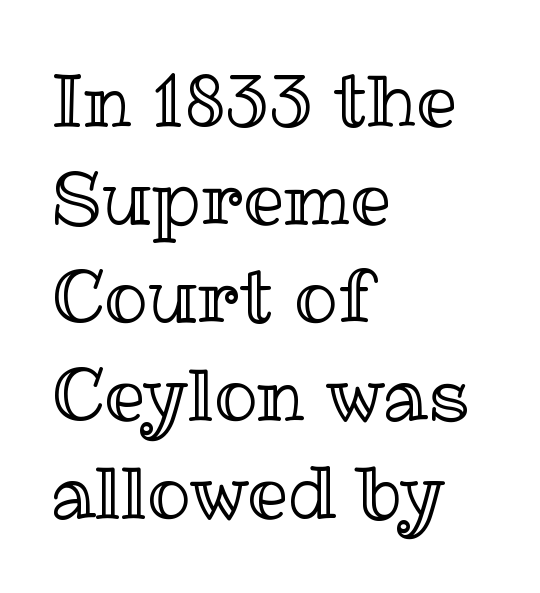
The image shows 72 px text type, upright; set left-aligned, normal line spacing (1.36x), normal letter spacing, not underlined; a medium x-height.
